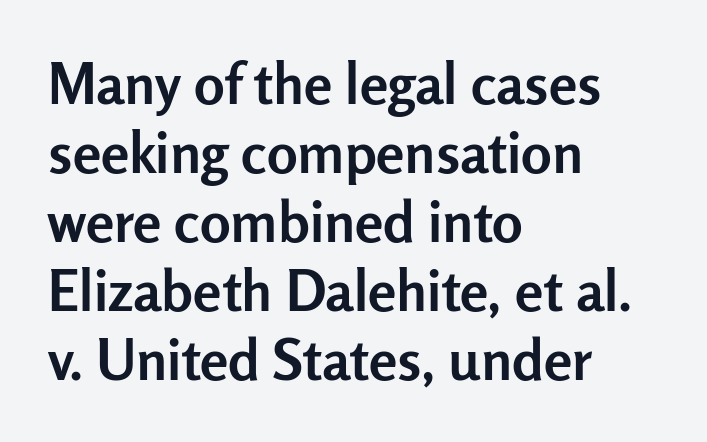
The image shows 57 px semibold sans-serif type, upright; set left-aligned, line spacing 1.21x, normal letter spacing, not underlined; low stroke contrast and a medium x-height.
